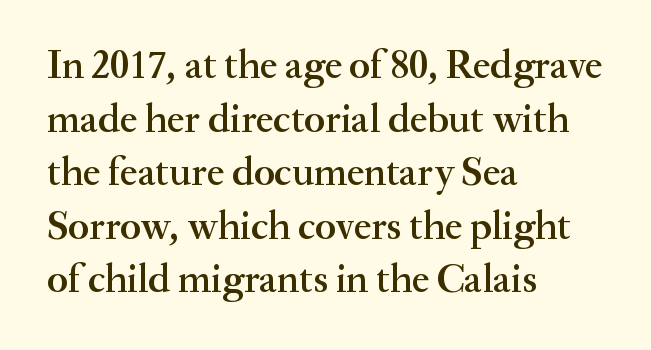
The image shows 40 px semibold serif type, upright; set left-aligned, normal line spacing (1.34x), normal letter spacing, not underlined; medium stroke contrast and a small x-height.
